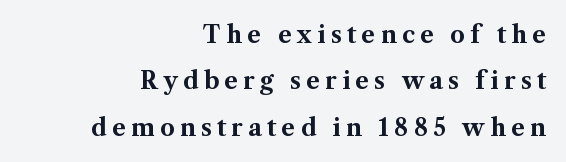
The image shows 23 px bold type, upright; set right-aligned, loose line spacing (2.02x), unusually wide letter spacing (+0.23 em), not underlined.
